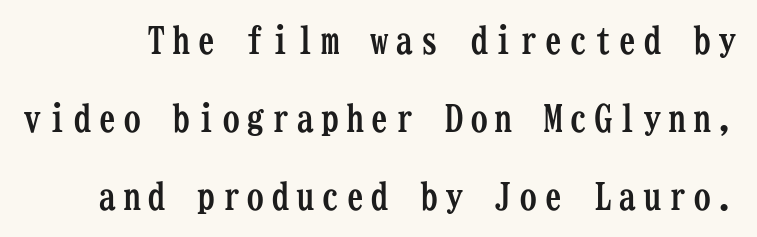
The image shows 37 px semibold, condensed serif type, upright, monospaced; set loose line spacing (2.11x), not underlined; low stroke contrast and a medium x-height.
